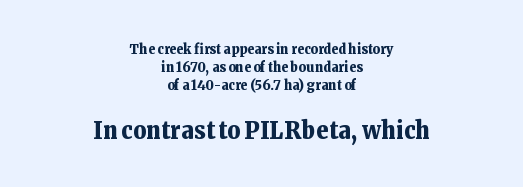
Compared with typical body copy, the letter spacing here is the same. Beneath every word, the page is bare. Reading top to bottom, the characters get bigger at the block break. Upright lettering throughout. This sample keeps an unexceptional amount of space between lines. Is the type bold? Yes — the strokes are clearly thick and heavy.
